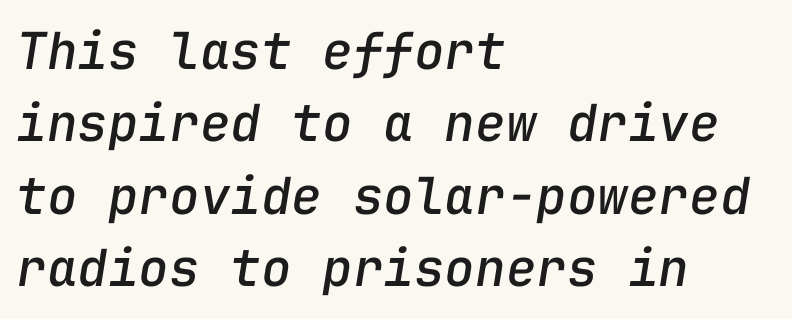
The image shows 51 px text type, italic (leaning right), monospaced; set left-aligned, normal line spacing (1.42x), normal letter spacing, not underlined; low stroke contrast and a medium x-height.
